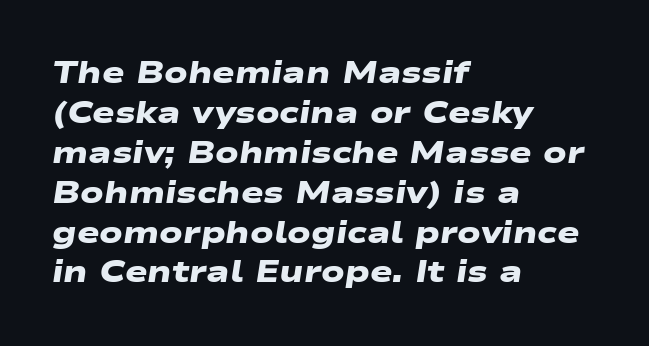
{"serif": "no", "bold": "yes", "weight": "heavy", "width": "wide", "stroke_contrast": "low", "x_height": "medium", "monospaced": "no", "underline": "no", "align": "left", "line_spacing": "normal", "line_spacing_ratio": 1.33, "letter_spacing": "normal", "letter_spacing_em": 0.0, "glyph_px": 30}
